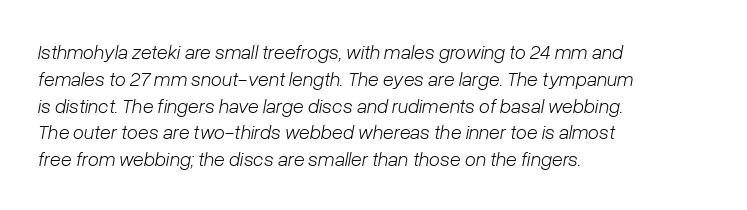
The image shows 20 px text type, italic (leaning right); set left-aligned, normal line spacing (1.34x), normal letter spacing, not underlined.
